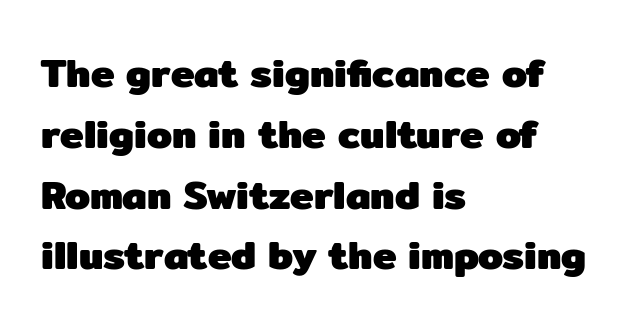
{"serif": "no", "italic": "no", "bold": "yes", "weight": "heavy", "width": "normal", "stroke_contrast": "low", "x_height": "medium", "monospaced": "no", "underline": "no", "align": "left", "line_spacing": "normal", "line_spacing_ratio": 1.52, "letter_spacing": "normal", "letter_spacing_em": 0.0, "glyph_px": 40}
